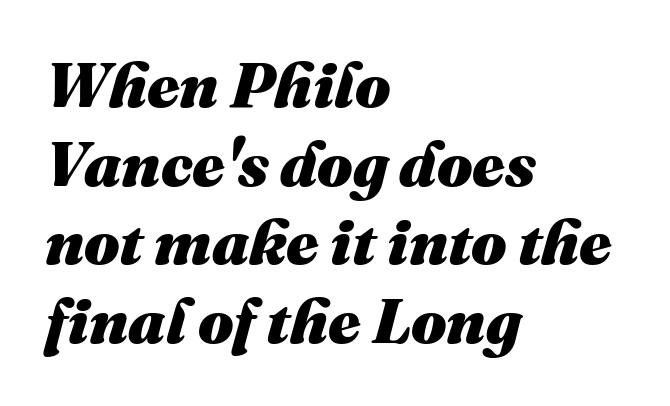
Q: Is the text bold? A: Yes.
Q: Is the text italic (slanted)? A: Yes, it leans right by about 16 degrees.
Q: Is the text underlined? A: No.
Q: How is the paragraph aligned? A: Left-aligned.
Q: Is the spacing between letters normal or unusually wide? A: Normal.
Q: Is the spacing between lines tight, normal or loose? A: Normal.
Q: Width (condensed, normal, or wide)? A: Normal.
Q: Stroke contrast? A: Medium.
Q: x-height? A: Medium.
Q: Monospaced? A: No.
